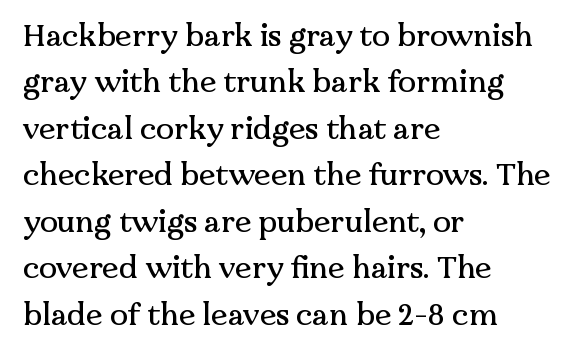
What's the leading like? Ordinary, nothing unusual. Do the characters align in a grid? No, the font is proportional. Rendered with straight, roman letterforms. Unmarked baselines from the first word to the last.
